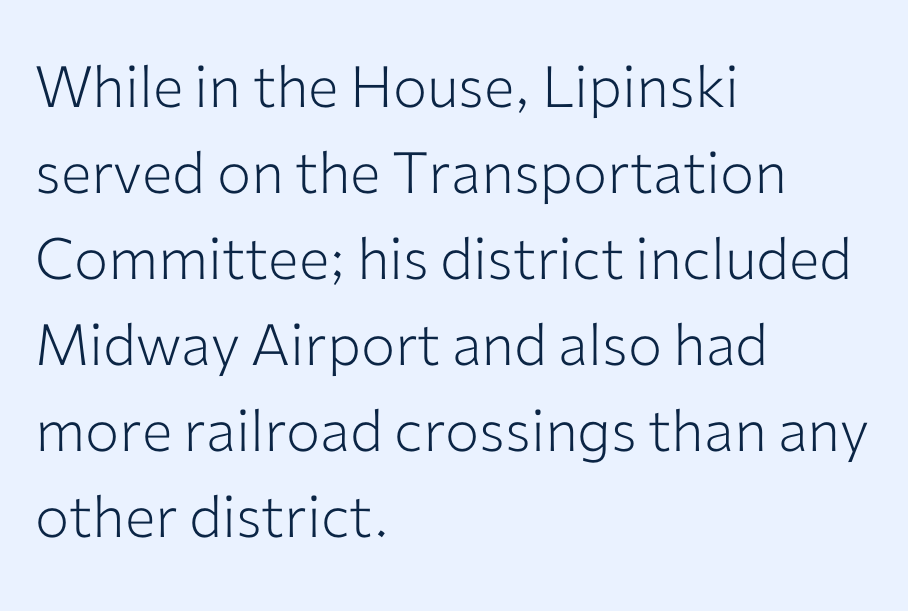
The image shows 57 px light sans-serif type, upright; set left-aligned, normal line spacing (1.51x), normal letter spacing, not underlined; low stroke contrast and a medium x-height.
